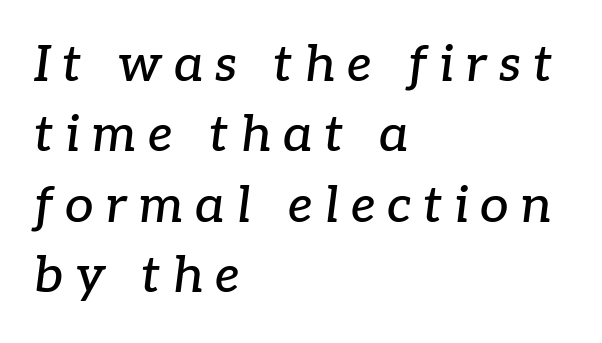
{"serif": "yes", "italic": "yes", "lean": "right", "slant_degrees": 7, "width": "normal", "stroke_contrast": "low", "x_height": "medium", "monospaced": "no", "underline": "no", "align": "left", "line_spacing": "normal", "line_spacing_ratio": 1.38, "letter_spacing": "wide", "letter_spacing_em": 0.23, "glyph_px": 51}
